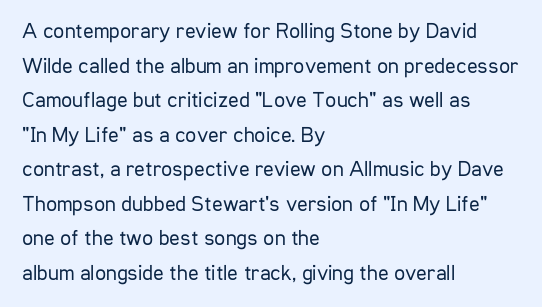
Q: Is the text bold? A: No.
Q: Is the text italic (slanted)? A: No, it is upright.
Q: Is the text underlined? A: No.
Q: How is the paragraph aligned? A: Left-aligned.
Q: Is the spacing between letters normal or unusually wide? A: Normal.
Q: Is the spacing between lines tight, normal or loose? A: Normal.
